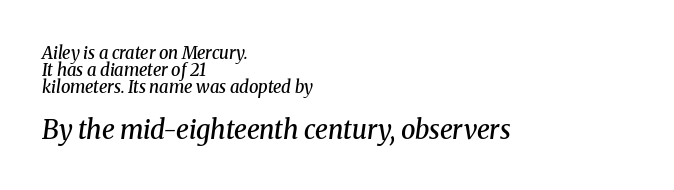
Q: Is the text bold? A: Semi-bold.
Q: Is the text italic (slanted)? A: Yes, it leans right by about 8 degrees.
Q: Is the text underlined? A: No.
Q: How is the paragraph aligned? A: Left-aligned.
Q: Is the spacing between letters normal or unusually wide? A: Normal.
Q: Is the spacing between lines tight, normal or loose? A: Tight.
Q: Which block of text is set in a larger size, the first (top) or the second (bottom)? A: The second (bottom) one.
